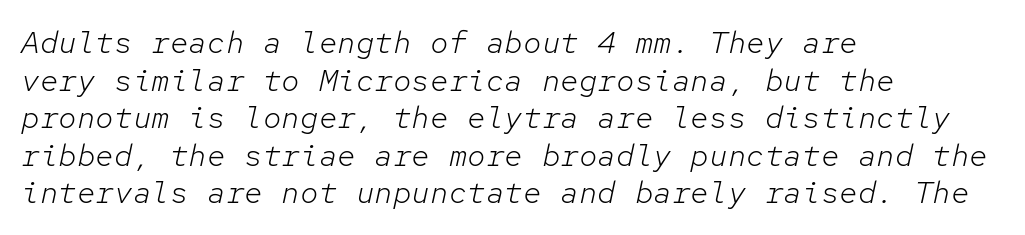
The image shows 31 px light type, italic (leaning right), monospaced; set left-aligned, line spacing 1.21x, normal letter spacing, not underlined; low stroke contrast and a medium x-height.
